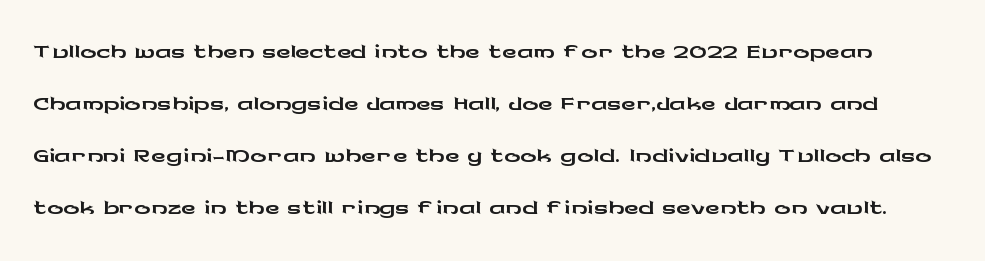
{"serif": "no", "italic": "no", "width": "wide", "stroke_contrast": "low", "x_height": "medium", "monospaced": "no", "underline": "no", "line_spacing": "normal", "line_spacing_ratio": 1.3, "letter_spacing": "normal", "letter_spacing_em": 0.0, "glyph_px": 40}
